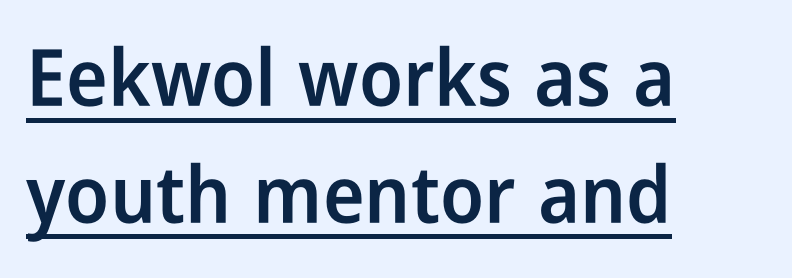
The image shows 79 px semibold, condensed sans-serif type, upright; set left-aligned, normal line spacing (1.48x), normal letter spacing, underlined; low stroke contrast and a medium x-height.
